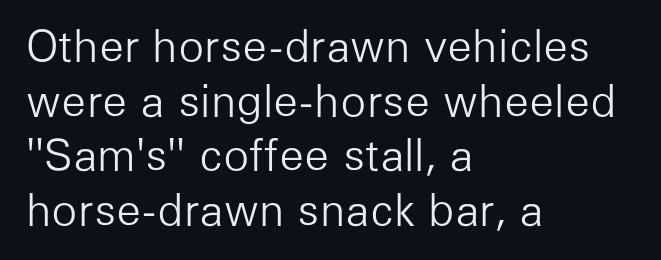
Q: Is the text bold? A: No.
Q: Is the text italic (slanted)? A: No, it is upright.
Q: Is the typeface a serif or a sans-serif typeface? A: Sans-serif.
Q: Is the text underlined? A: No.
Q: How is the paragraph aligned? A: Left-aligned.
Q: Is the spacing between letters normal or unusually wide? A: Normal.
Q: Is the spacing between lines tight, normal or loose? A: Normal.
Q: Width (condensed, normal, or wide)? A: Normal.
Q: Stroke contrast? A: Low.
Q: x-height? A: Medium.
Q: Monospaced? A: No.
